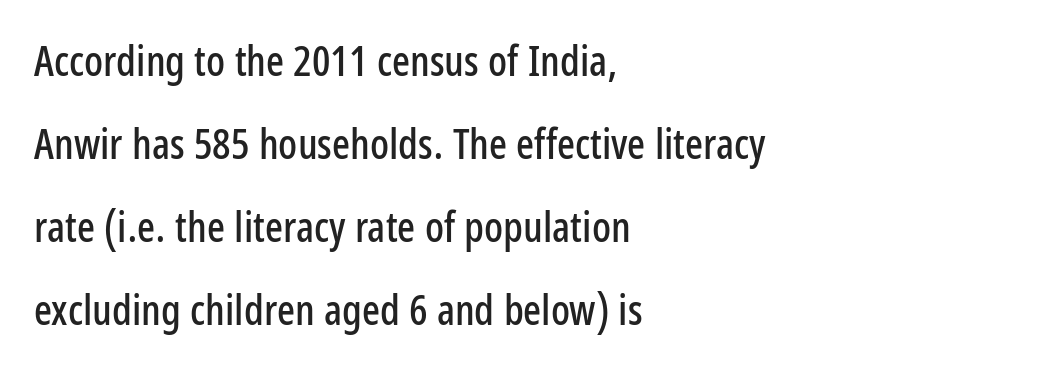
{"serif": "no", "italic": "no", "width": "condensed", "stroke_contrast": "low", "x_height": "medium", "monospaced": "no", "underline": "no", "align": "left", "line_spacing": "loose", "line_spacing_ratio": 1.98, "letter_spacing": "normal", "letter_spacing_em": 0.0, "glyph_px": 42}
